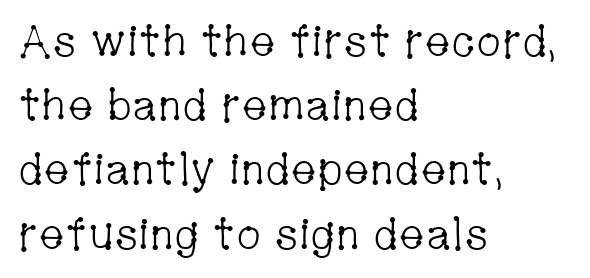
Q: Is the text bold? A: No.
Q: Is the text italic (slanted)? A: No, it is upright.
Q: Is the typeface a serif or a sans-serif typeface? A: Serif.
Q: Is the text underlined? A: No.
Q: How is the paragraph aligned? A: Left-aligned.
Q: Is the spacing between letters normal or unusually wide? A: Normal.
Q: Is the spacing between lines tight, normal or loose? A: Normal.
Q: Width (condensed, normal, or wide)? A: Condensed.
Q: Stroke contrast? A: Low.
Q: x-height? A: Medium.
Q: Monospaced? A: No.
